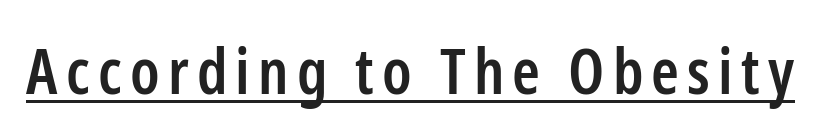
The image shows 63 px semibold, condensed sans-serif type, upright; set underlined; low stroke contrast and a medium x-height.
